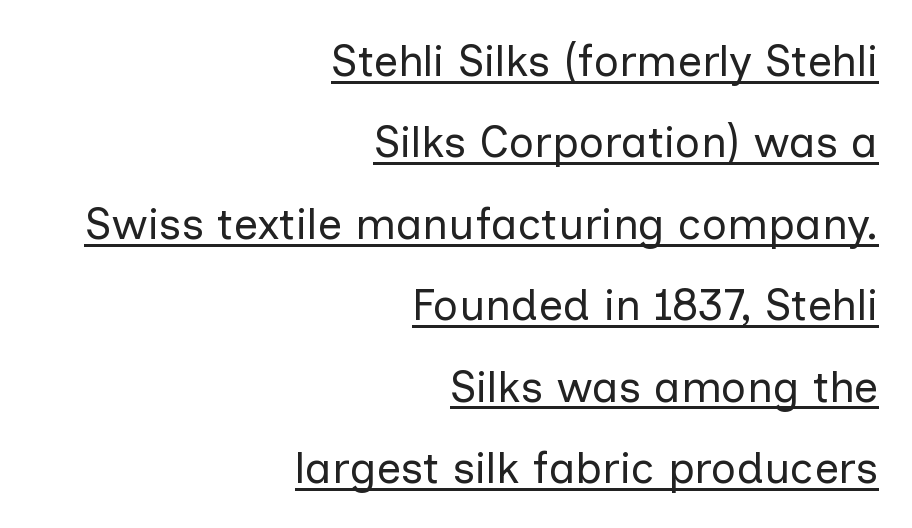
Each line of the rendering has a horizontal stroke beneath the glyphs. These lines are rendered in a variable-pitch font. Italic? Not at all — the glyphs are vertical. Summary of weight: not heavy and not bold. Serifs: no, the terminals of the letterforms are clean. The tracking reads as untouched default to a designer's eye.
